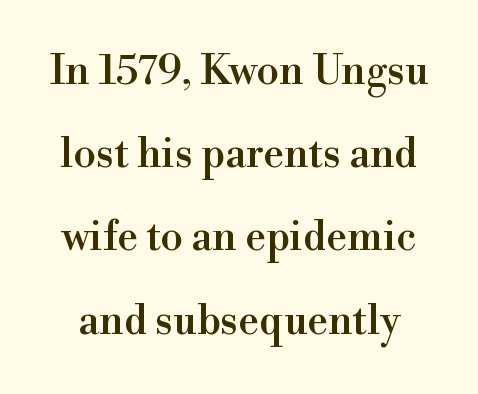
The image shows 41 px serif type, upright; set loose line spacing (2.03x), normal letter spacing, not underlined; high stroke contrast and a small x-height.
